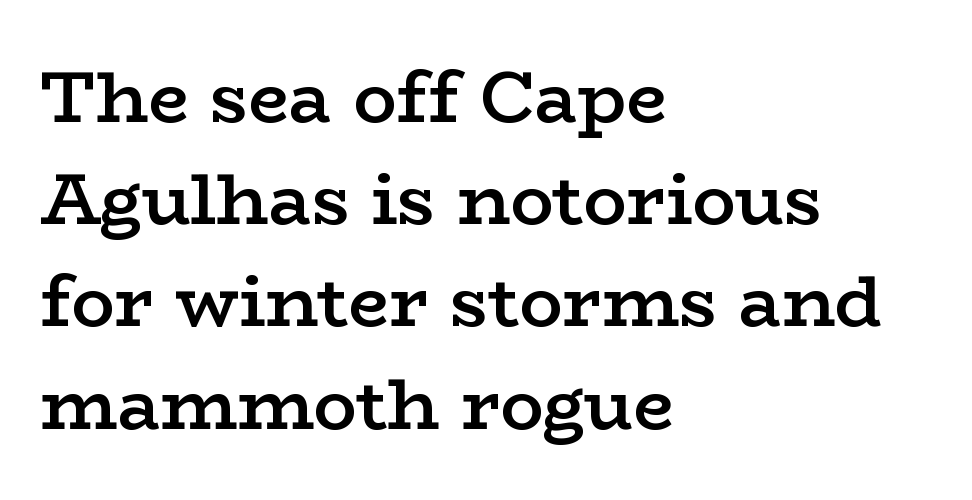
{"serif": "yes", "italic": "no", "bold": "semi", "weight": "semibold", "width": "wide", "stroke_contrast": "low", "x_height": "medium", "monospaced": "no", "underline": "no", "align": "left", "line_spacing": "normal", "line_spacing_ratio": 1.42, "letter_spacing": "normal", "letter_spacing_em": 0.0, "glyph_px": 72}
